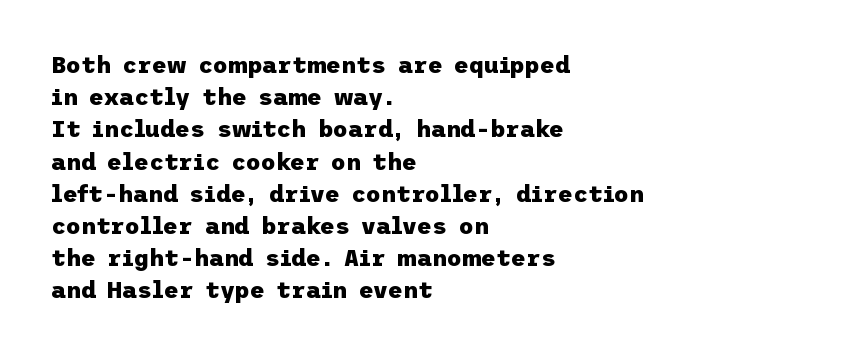
{"italic": "no", "bold": "yes", "underline": "no", "align": "left", "line_spacing": "normal", "line_spacing_ratio": 1.4, "letter_spacing": "normal", "letter_spacing_em": 0.0, "glyph_px": 23}
